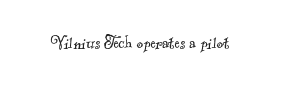
{"bold": "no", "underline": "no", "letter_spacing": "normal", "letter_spacing_em": 0.0, "glyph_px": 20}
